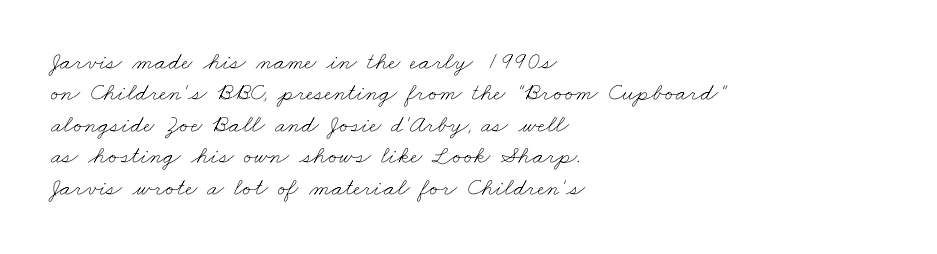
{"bold": "no", "underline": "no", "align": "left", "line_spacing": "normal", "line_spacing_ratio": 1.26, "letter_spacing": "normal", "letter_spacing_em": 0.0, "glyph_px": 25}
